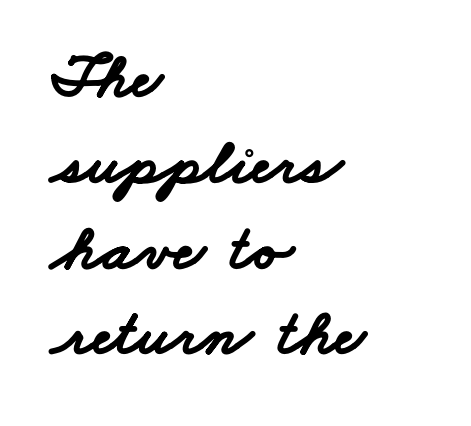
The image shows 65 px bold, wide sans-serif type; set left-aligned, normal line spacing (1.32x), normal letter spacing, not underlined; low stroke contrast and a small x-height.
